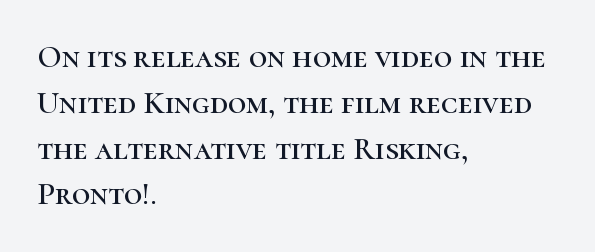
Q: Is the text italic (slanted)? A: No, it is upright.
Q: Is the typeface a serif or a sans-serif typeface? A: Serif.
Q: Is the text underlined? A: No.
Q: How is the paragraph aligned? A: Left-aligned.
Q: Is the spacing between letters normal or unusually wide? A: Normal.
Q: Is the spacing between lines tight, normal or loose? A: Normal.
Q: Width (condensed, normal, or wide)? A: Normal.
Q: Stroke contrast? A: High.
Q: x-height? A: Medium.
Q: Monospaced? A: No.
